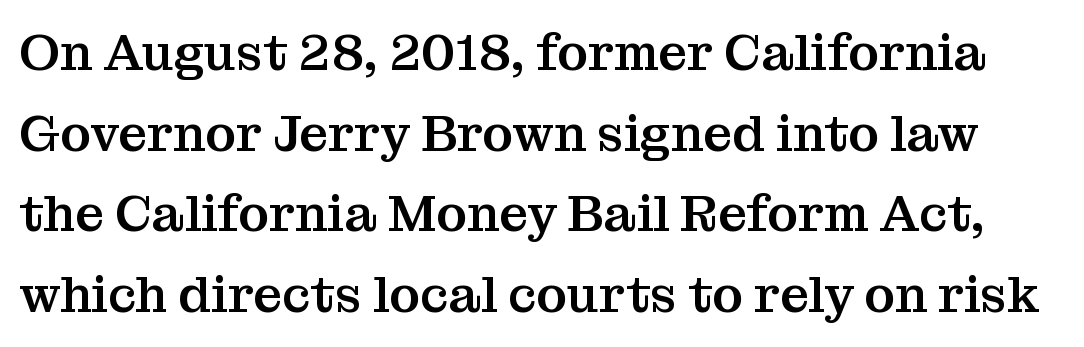
The image shows 51 px serif type, upright; set normal line spacing (1.58x), normal letter spacing, not underlined; medium stroke contrast and a medium x-height.
